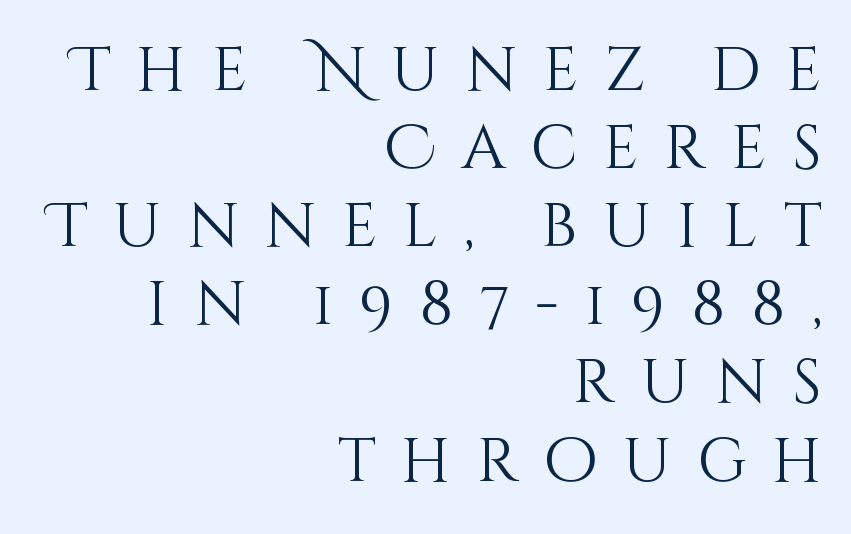
{"italic": "no", "bold": "no", "weight": "light", "width": "normal", "stroke_contrast": "medium", "x_height": "large", "monospaced": "no", "underline": "no", "align": "right", "line_spacing": "normal", "line_spacing_ratio": 1.26, "letter_spacing": "wide", "letter_spacing_em": 0.41, "glyph_px": 62}
